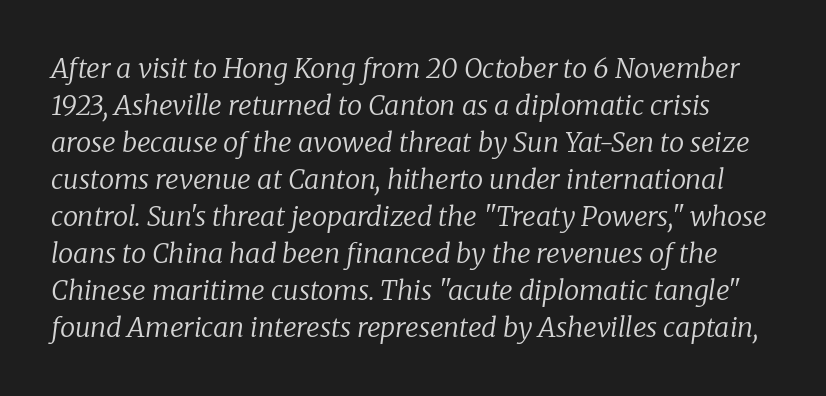
A typesetter would mark this as italic. The line-height multiplier appears to be the usual default. Nobody drew a line under any word here. Tracking value appears to be zero — textbook default spacing. Stroke thickness stays within the range of a standard reading face or lighter.
